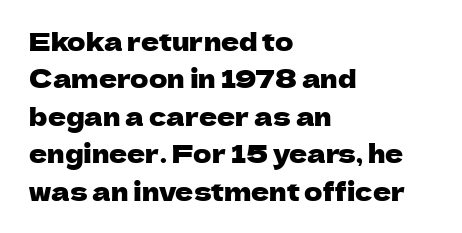
The rendering anchors every line to the left-hand side. The vertical gap from one line to the next is medium. The letterforms sit shoulder to shoulder at normal distance. Lines of text with bare space underneath. This is roman type, the default non-slanted kind.
